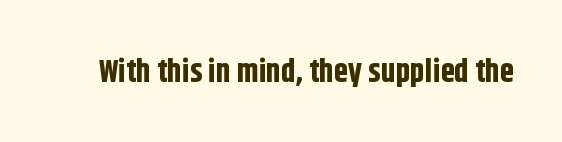
{"serif": "no", "italic": "no", "bold": "yes", "weight": "bold", "width": "condensed", "stroke_contrast": "low", "x_height": "large", "monospaced": "no", "underline": "no", "letter_spacing": "normal", "letter_spacing_em": 0.0, "glyph_px": 32}
